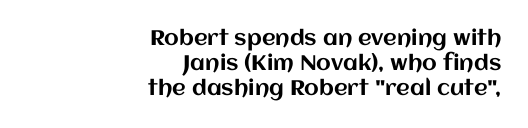
The image shows 21 px text type, upright; set right-aligned, line spacing 1.19x, normal letter spacing, not underlined.
